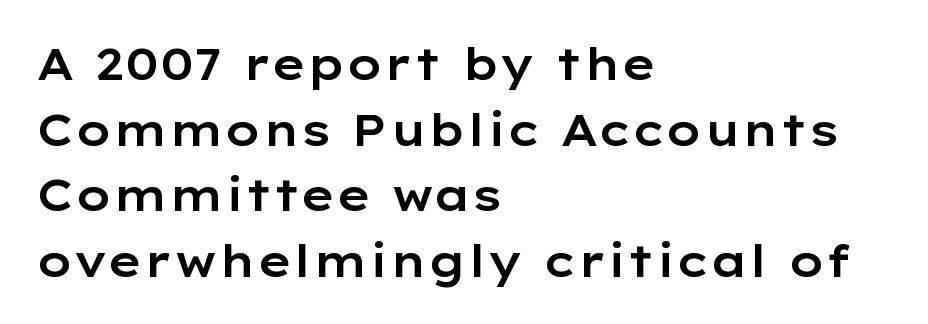
{"serif": "no", "italic": "no", "width": "wide", "stroke_contrast": "low", "x_height": "medium", "monospaced": "no", "underline": "no", "align": "left", "line_spacing": "normal", "line_spacing_ratio": 1.49, "letter_spacing": "normal", "letter_spacing_em": 0.0, "glyph_px": 44}
